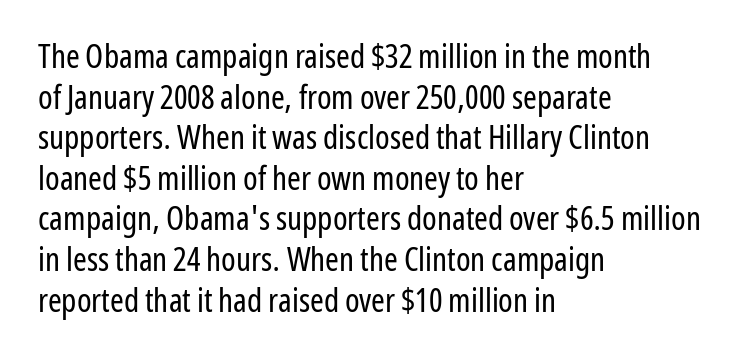
The words here are not underlined. Are there feet on the stems? There aren't — it's a sans. Does the lettering tilt? It doesn't — this is upright. Varying glyph widths throughout — classic text-font behaviour. The strokes are not fattened; the text isn't bold.
